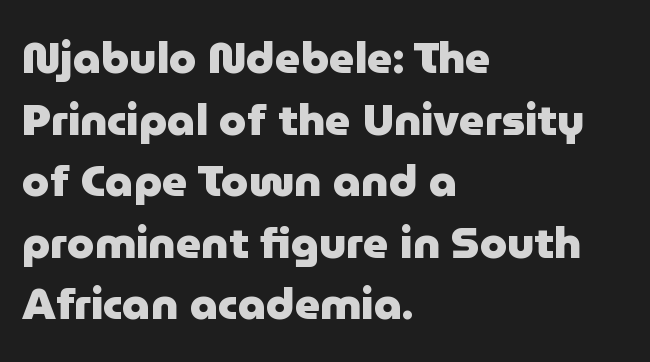
Nope, no serifs anywhere on these letters. This block has exactly the height ordinary leading produces. It's the straight-up-and-down kind of type. Weight check: bold — yes, fully. Looks like regular typesetting: each glyph gets only the width it needs.
